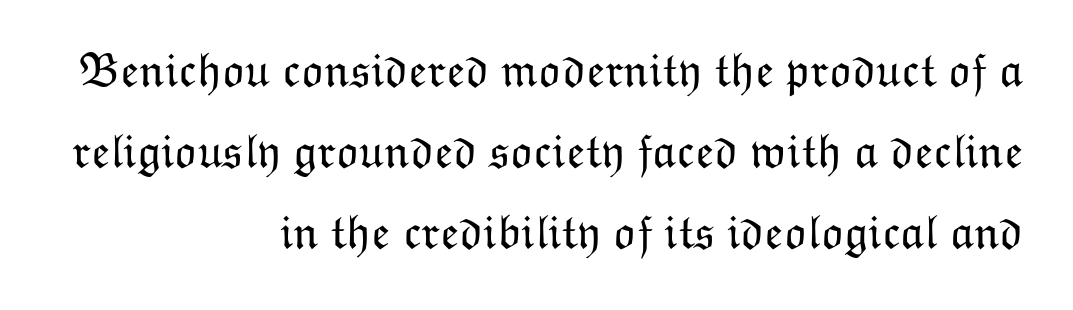
The image shows 48 px light type, upright; set right-aligned, normal line spacing (1.69x), normal letter spacing, not underlined; low stroke contrast and a medium x-height.
